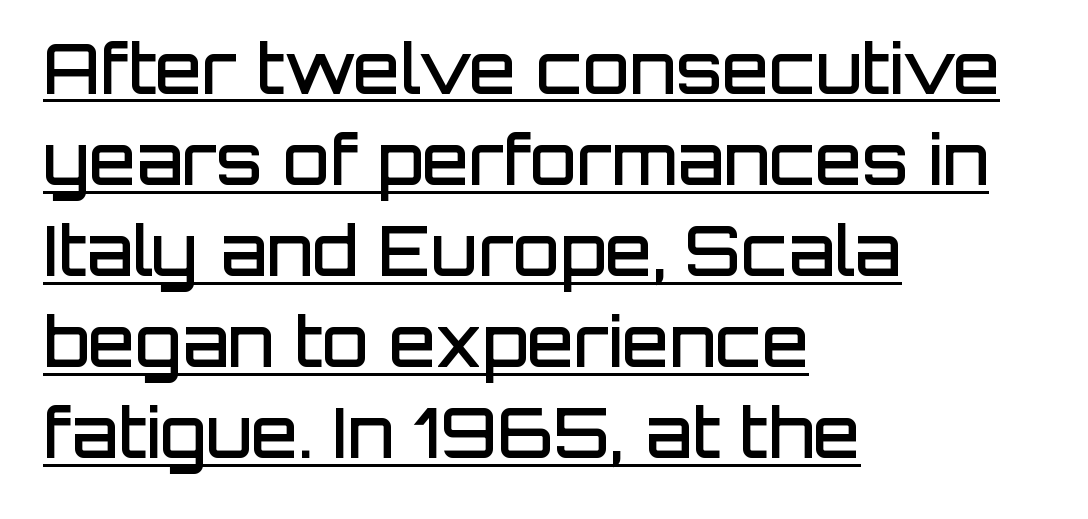
Spacing verdict: proportional, widths tailored to each character. Regarding leading, the lines here are spaced in the standard way. A sans-serif font was chosen for this passage. Posture: vertical. Standard letterfit; no display-style spreading of the glyphs.
